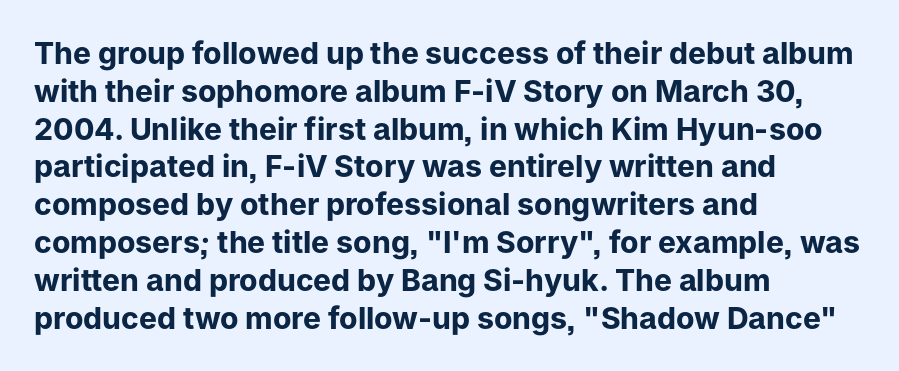
The image shows 30 px bold sans-serif type, upright; set left-aligned, normal line spacing (1.26x), normal letter spacing, not underlined; low stroke contrast and a medium x-height.
